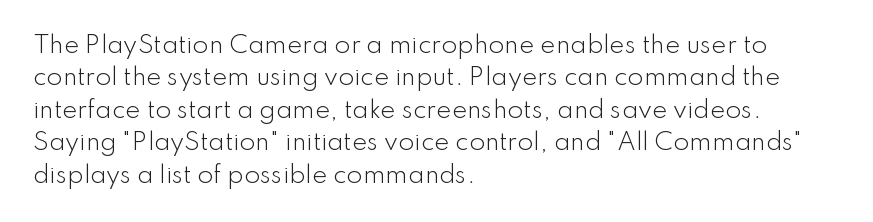
{"italic": "no", "bold": "no", "underline": "no", "align": "left", "line_spacing": "normal", "line_spacing_ratio": 1.41, "letter_spacing": "normal", "letter_spacing_em": 0.0, "glyph_px": 23}
